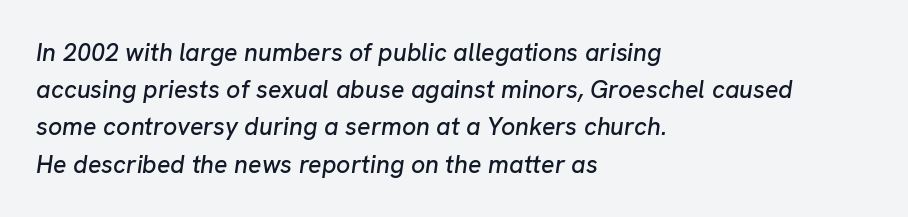
{"italic": "yes", "lean": "right", "slant_degrees": 8, "underline": "no", "align": "left", "line_spacing": "normal", "line_spacing_ratio": 1.49, "letter_spacing": "normal", "letter_spacing_em": 0.0, "glyph_px": 25}
